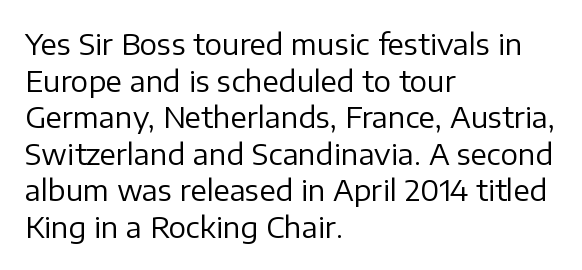
The letters advance in unequal steps, a hallmark of proportional type. The string is rendered with underlining switched off. The axis of the letterforms is exactly vertical. Honestly, the letter spacing is just normal — you wouldn't notice it. No chunkiness to these letters — they're not bold. The rendering uses a moderate line-height, typical for paragraphs.
